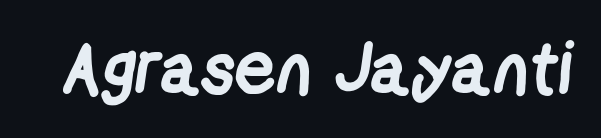
The image shows 73 px semibold, condensed sans-serif type; set normal letter spacing, not underlined; low stroke contrast and a medium x-height.
